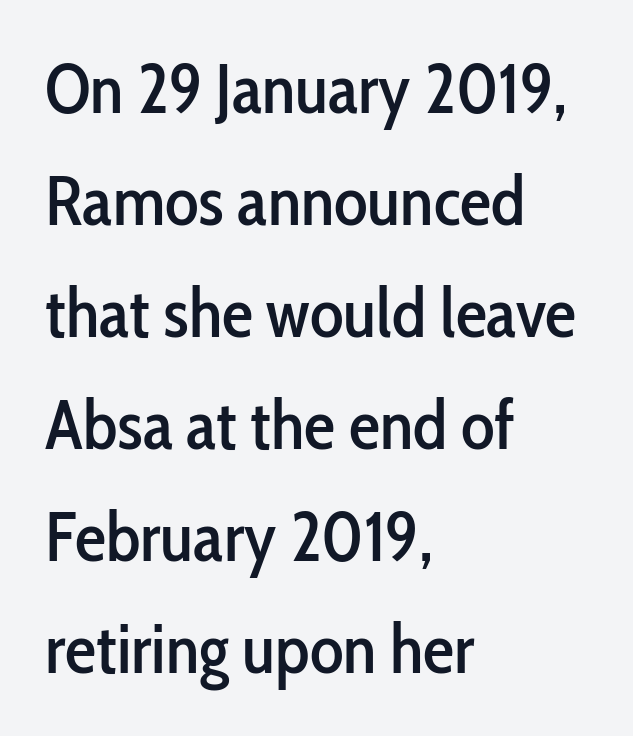
Q: Is the text italic (slanted)? A: No, it is upright.
Q: Is the typeface a serif or a sans-serif typeface? A: Sans-serif.
Q: Is the text underlined? A: No.
Q: How is the paragraph aligned? A: Left-aligned.
Q: Is the spacing between letters normal or unusually wide? A: Normal.
Q: Is the spacing between lines tight, normal or loose? A: Normal.
Q: Width (condensed, normal, or wide)? A: Condensed.
Q: Stroke contrast? A: Low.
Q: x-height? A: Medium.
Q: Monospaced? A: No.
